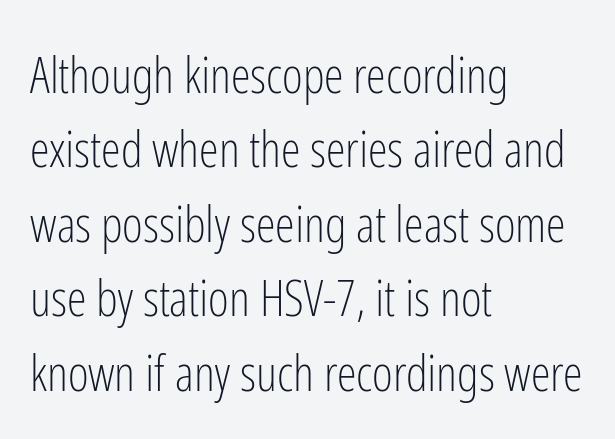
{"serif": "no", "italic": "no", "bold": "no", "weight": "light", "width": "condensed", "stroke_contrast": "low", "x_height": "medium", "monospaced": "no", "underline": "no", "align": "left", "line_spacing": "normal", "line_spacing_ratio": 1.49, "letter_spacing": "normal", "letter_spacing_em": 0.0, "glyph_px": 50}
